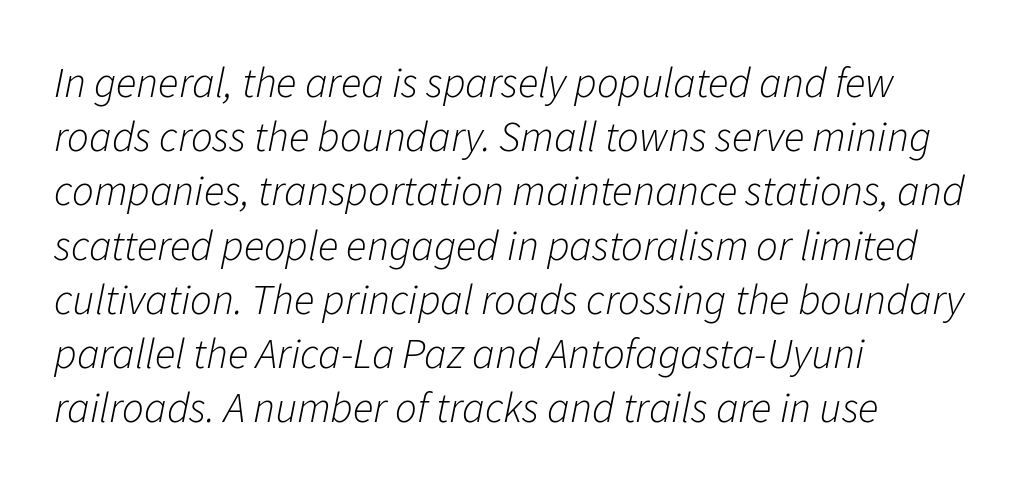
The image shows 43 px light type, italic (leaning right); set left-aligned, normal line spacing (1.26x), normal letter spacing, not underlined; low stroke contrast and a medium x-height.
